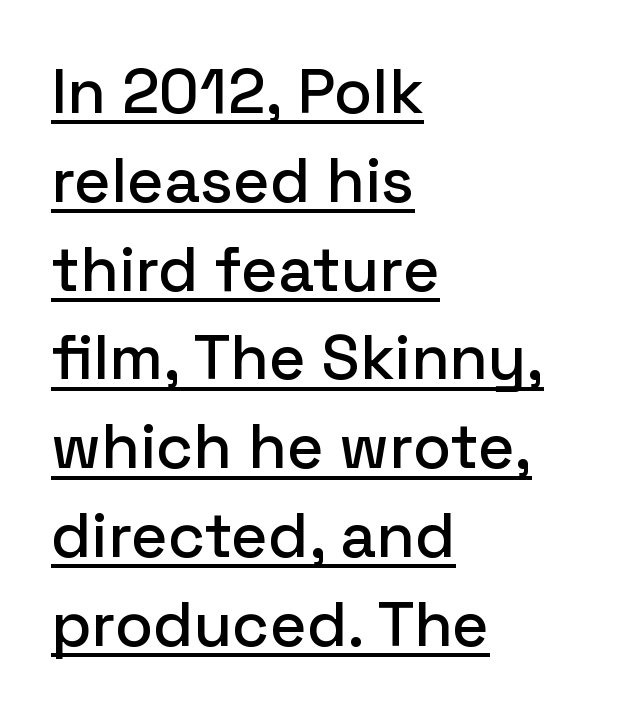
The image shows 63 px sans-serif type, upright; set left-aligned, normal line spacing (1.41x), normal letter spacing, underlined; low stroke contrast and a medium x-height.
